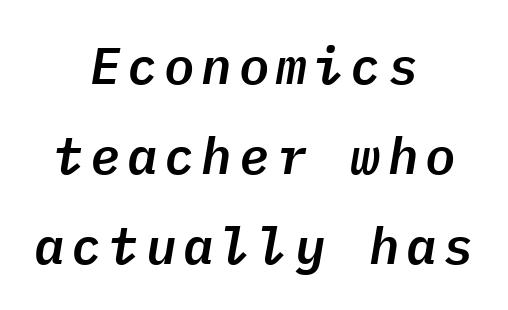
You could count columns in this text — the font is strictly monospaced. The specimen reads as italic at a glance. The baseline area is clear. The typesetter chose a symmetrical, centered arrangement here.
